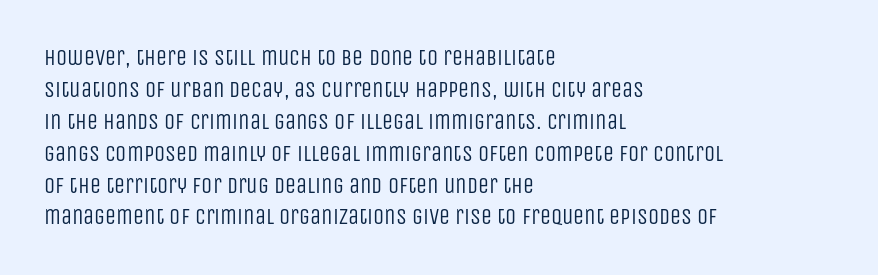
{"italic": "no", "bold": "no", "underline": "no", "align": "left", "line_spacing": "normal", "line_spacing_ratio": 1.45, "letter_spacing": "normal", "letter_spacing_em": 0.0, "glyph_px": 22}
